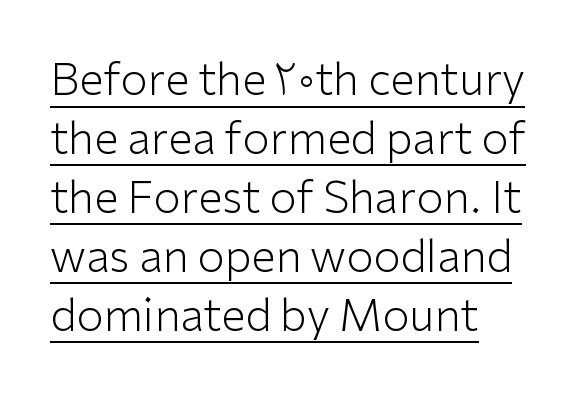
The image shows 44 px light sans-serif type, upright; set left-aligned, normal line spacing (1.34x), normal letter spacing, underlined; low stroke contrast and a medium x-height.
